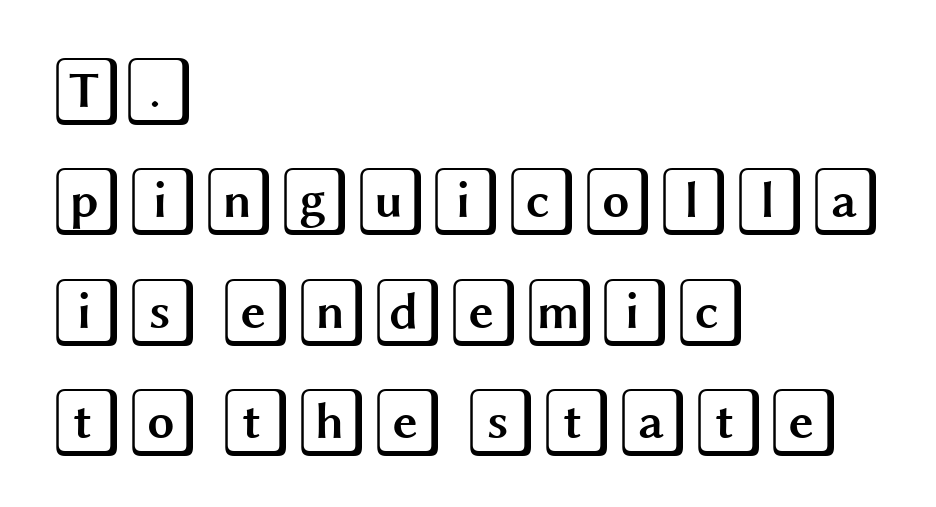
{"italic": "no", "width": "wide", "x_height": "large", "underline": "no", "align": "left", "line_spacing": "normal", "line_spacing_ratio": 1.6, "letter_spacing": "normal", "letter_spacing_em": 0.0, "glyph_px": 69}
